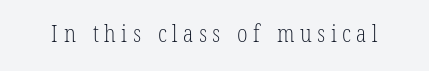
The cut favours lightness, reaching ordinary text weight at its darkest. Glance below the letters and you will spot only blank space. Look at the tracking — it's clearly loosened, letters drifting apart.
